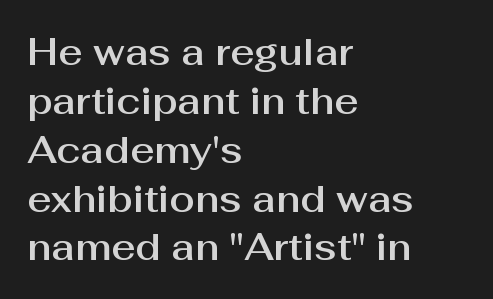
Evenly set lines give the paragraph a standard silhouette. Letters rest on an invisible, unmarked baseline. Grotesque or geometric, the face here clearly has no serifs. You could call the tracking neutral — neither tight nor loose. Looks like regular typesetting: each glyph gets only the width it needs. The axis of the letterforms is exactly vertical.
